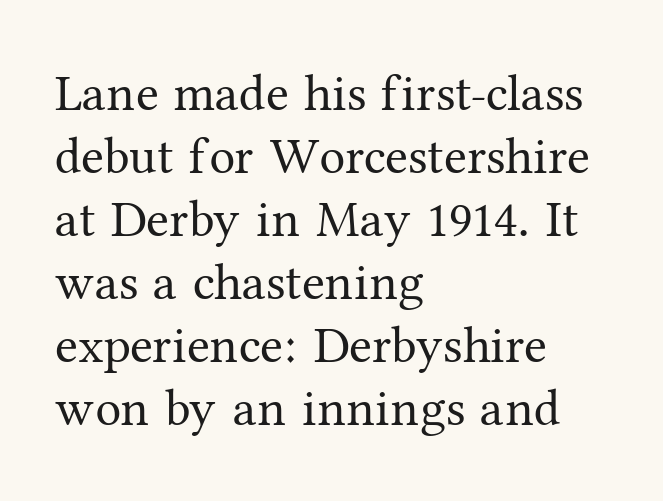
{"serif": "yes", "italic": "no", "bold": "no", "weight": "regular", "width": "normal", "stroke_contrast": "medium", "x_height": "medium", "monospaced": "no", "underline": "no", "align": "left", "line_spacing_ratio": 1.21, "letter_spacing": "normal", "letter_spacing_em": 0.0, "glyph_px": 52}
